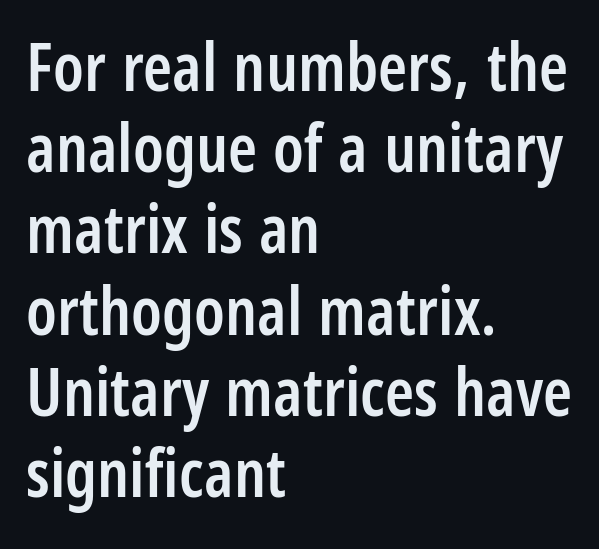
The image shows 66 px semibold, condensed sans-serif type, upright; set left-aligned, line spacing 1.23x, normal letter spacing, not underlined; low stroke contrast and a large x-height.
